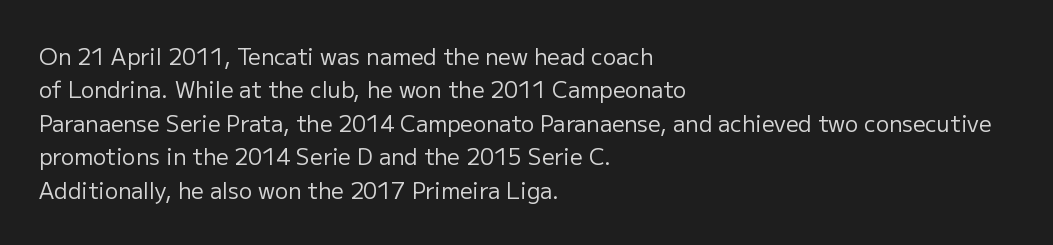
Q: Is the text bold? A: No.
Q: Is the text italic (slanted)? A: No, it is upright.
Q: Is the text underlined? A: No.
Q: How is the paragraph aligned? A: Left-aligned.
Q: Is the spacing between letters normal or unusually wide? A: Normal.
Q: Is the spacing between lines tight, normal or loose? A: Normal.
